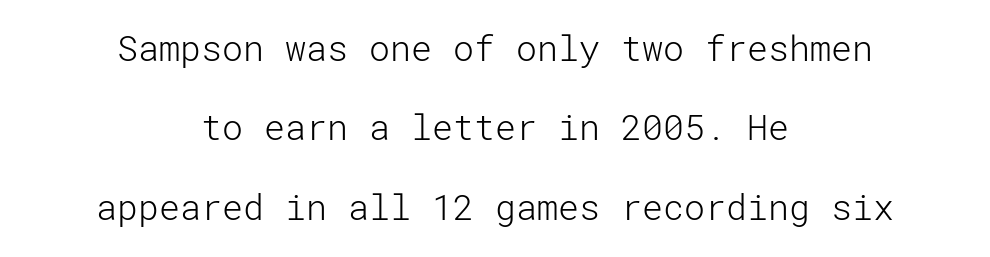
Reading down the block, each line starts at a different indent, mirrored at its end. Words appear dense and cohesive because spacing is normal. The passage shown is typeset with a sans-serif family. Compared with typical paragraphs, the rows here are farther apart. No heavy texture on the line: the type isn't bold. Posture: straight, roman, zero tilt.
